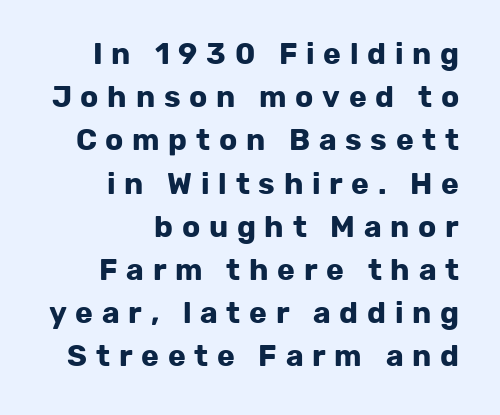
Q: Is the text bold? A: Yes.
Q: Is the text italic (slanted)? A: No, it is upright.
Q: Is the typeface a serif or a sans-serif typeface? A: Sans-serif.
Q: Is the text underlined? A: No.
Q: How is the paragraph aligned? A: Right-aligned.
Q: Is the spacing between letters normal or unusually wide? A: Unusually wide.
Q: Is the spacing between lines tight, normal or loose? A: Normal.
Q: Width (condensed, normal, or wide)? A: Normal.
Q: Stroke contrast? A: Low.
Q: x-height? A: Medium.
Q: Monospaced? A: No.
